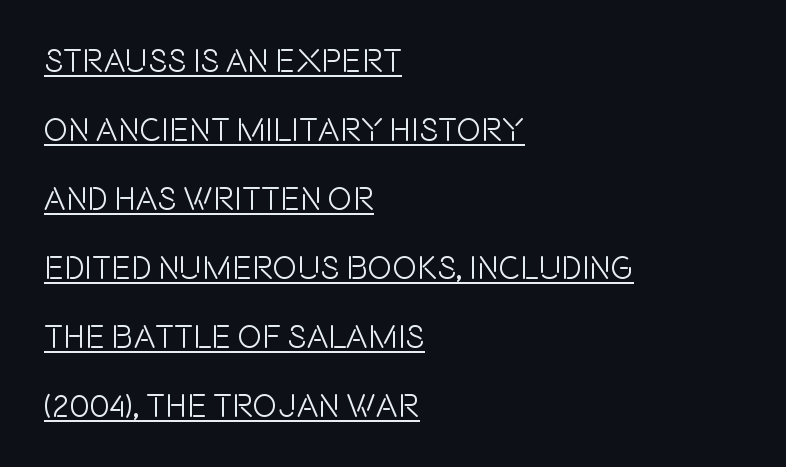
Q: Is the text italic (slanted)? A: No, it is upright.
Q: Is the typeface a serif or a sans-serif typeface? A: Sans-serif.
Q: Is the text underlined? A: Yes.
Q: How is the paragraph aligned? A: Left-aligned.
Q: Is the spacing between letters normal or unusually wide? A: Normal.
Q: Is the spacing between lines tight, normal or loose? A: Loose.
Q: Width (condensed, normal, or wide)? A: Condensed.
Q: x-height? A: Large.
Q: Monospaced? A: No.
